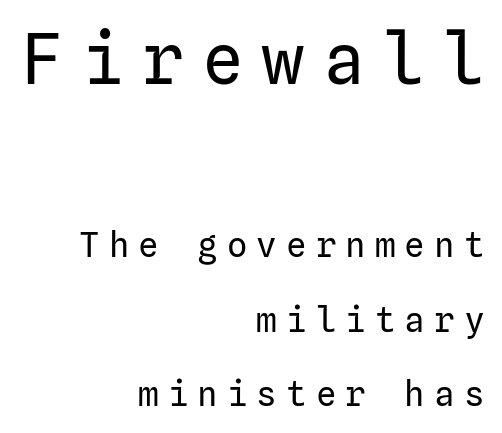
{"serif": "no", "italic": "no", "bold": "no", "weight": "regular", "width": "normal", "stroke_contrast": "low", "x_height": "medium", "underline": "no", "align": "right", "line_spacing": "loose", "line_spacing_ratio": 2.19, "letter_spacing": "wide", "letter_spacing_em": 0.27, "larger_block": "first", "size_ratio": 2.03, "glyph_px": 69}
